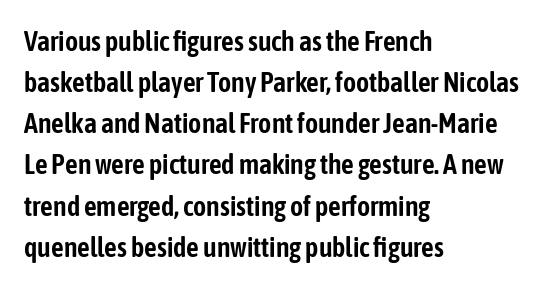
The image shows 28 px condensed sans-serif type, upright; set left-aligned, normal line spacing (1.47x), normal letter spacing, not underlined; low stroke contrast and a medium x-height.
